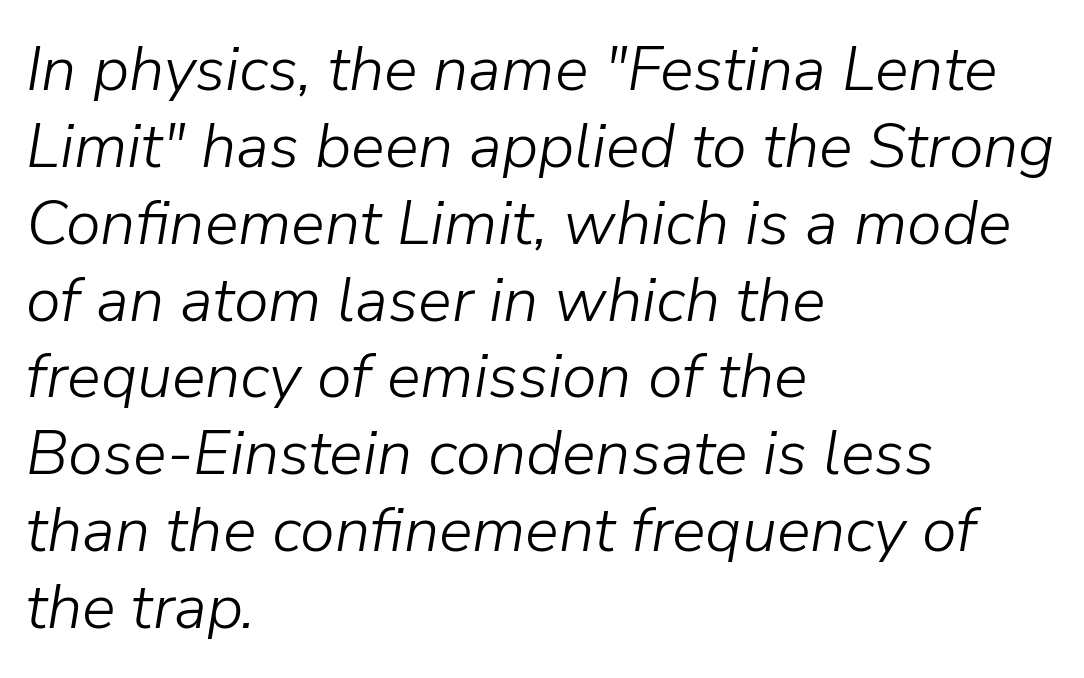
Underline: absent. There's an unmistakable incline to the writing here. All the whitespace from short lines collects on the right. Counters stay open thanks to moderate or lighter strokes.
